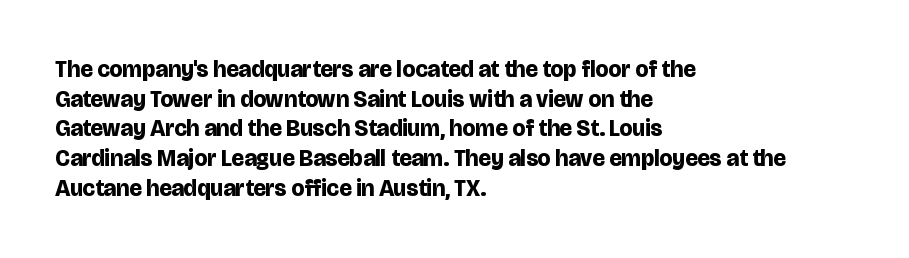
The image shows 23 px bold type, upright; set left-aligned, normal line spacing (1.29x), normal letter spacing, not underlined.
